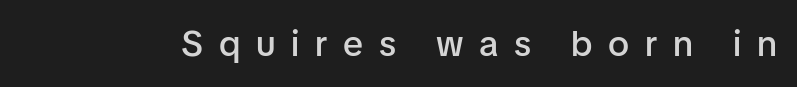
The font family rendered here belongs to the sans-serif group. The axis of the letterforms is exactly vertical. The sample has been set in demibold, a notch under bold. What stands out about the letter spacing? Its width — letters are far apart.
